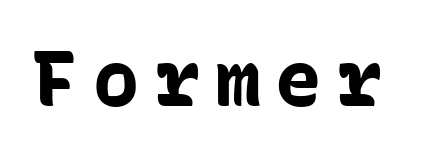
Q: Is the text bold? A: Yes.
Q: Is the text italic (slanted)? A: No, it is upright.
Q: Is the typeface a serif or a sans-serif typeface? A: Sans-serif.
Q: Is the text underlined? A: No.
Q: Width (condensed, normal, or wide)? A: Normal.
Q: Stroke contrast? A: Low.
Q: x-height? A: Medium.
Q: Monospaced? A: Yes.
